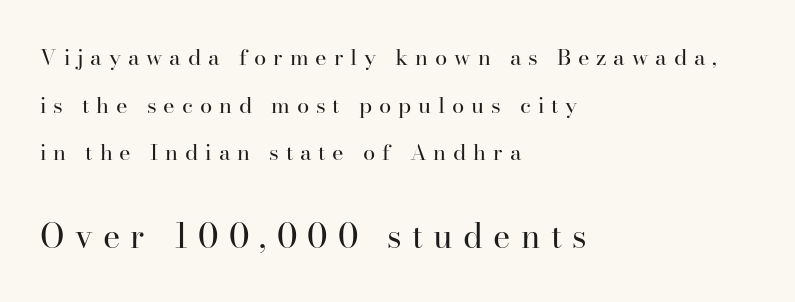
Q: Is the text bold? A: No.
Q: Is the text italic (slanted)? A: No, it is upright.
Q: Is the typeface a serif or a sans-serif typeface? A: Serif.
Q: Is the text underlined? A: No.
Q: How is the paragraph aligned? A: Left-aligned.
Q: Is the spacing between letters normal or unusually wide? A: Unusually wide.
Q: Is the spacing between lines tight, normal or loose? A: Loose.
Q: Which block of text is set in a larger size, the first (top) or the second (bottom)? A: The second (bottom) one.
Q: Width (condensed, normal, or wide)? A: Normal.
Q: Stroke contrast? A: High.
Q: x-height? A: Small.
Q: Monospaced? A: No.
